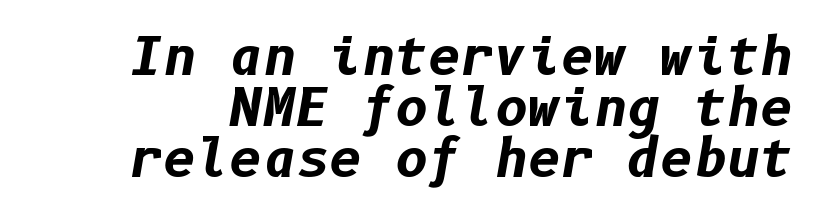
{"italic": "yes", "lean": "right", "slant_degrees": 10, "bold": "yes", "weight": "bold", "width": "normal", "stroke_contrast": "low", "x_height": "medium", "underline": "no", "line_spacing": "tight", "line_spacing_ratio": 1.0, "letter_spacing": "normal", "letter_spacing_em": 0.0, "glyph_px": 51}
